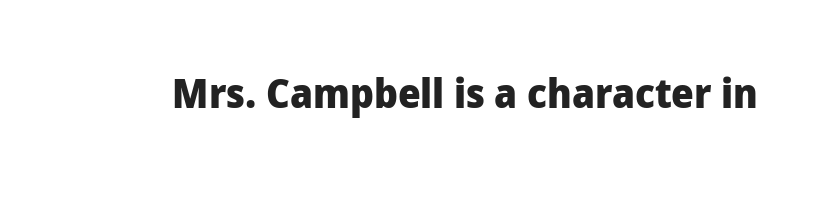
Q: Is the text bold? A: Yes.
Q: Is the text italic (slanted)? A: No, it is upright.
Q: Is the typeface a serif or a sans-serif typeface? A: Sans-serif.
Q: Is the text underlined? A: No.
Q: Is the spacing between letters normal or unusually wide? A: Normal.
Q: Width (condensed, normal, or wide)? A: Normal.
Q: Stroke contrast? A: Low.
Q: x-height? A: Medium.
Q: Monospaced? A: No.
